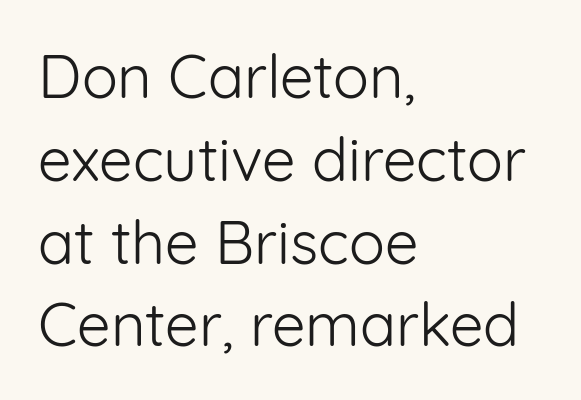
In terms of leading, this rendering sits right in the middle. Does the type have serifs? No, each stem ends abruptly. Teacher's note: observe the even left margin — that is flush-left alignment. This is roman type, the default non-slanted kind. No extra ink here — the face is not bold.
